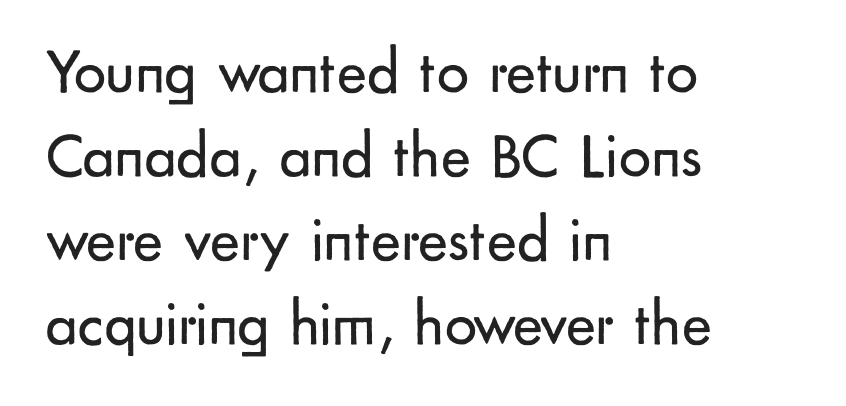
Q: Is the text bold? A: No.
Q: Is the text italic (slanted)? A: No, it is upright.
Q: Is the typeface a serif or a sans-serif typeface? A: Sans-serif.
Q: Is the text underlined? A: No.
Q: How is the paragraph aligned? A: Left-aligned.
Q: Is the spacing between letters normal or unusually wide? A: Normal.
Q: Is the spacing between lines tight, normal or loose? A: Normal.
Q: Width (condensed, normal, or wide)? A: Normal.
Q: Stroke contrast? A: Low.
Q: x-height? A: Small.
Q: Monospaced? A: No.
